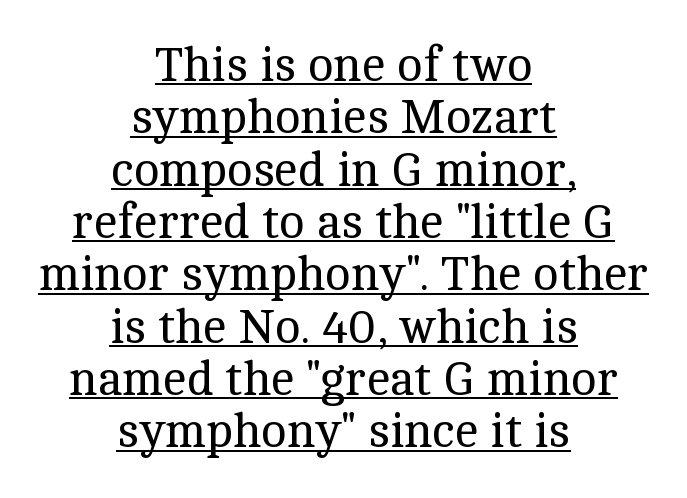
Note the varied advance widths — an 'i' is clearly narrower than an 'm'. Interline gaps are noticeably narrow in this sample. Every word sits above its own underline. Teacher's note: observe the equal gaps on both sides — that is centered alignment.
